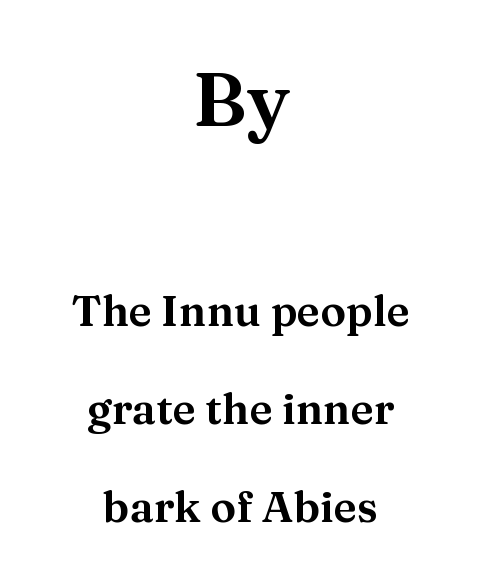
The image shows 75 px serif type, upright; set centered, loose line spacing (2.28x), normal letter spacing, not underlined; the first (top) block is 1.74x larger; medium stroke contrast and a medium x-height.
